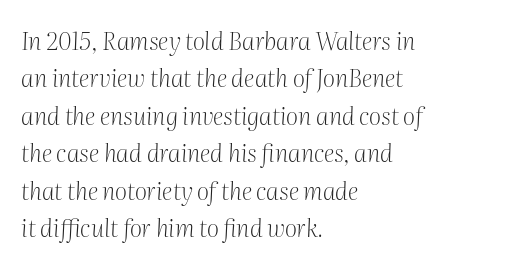
The image shows 24 px text type, italic (leaning right); set left-aligned, normal line spacing (1.56x), normal letter spacing, not underlined.
